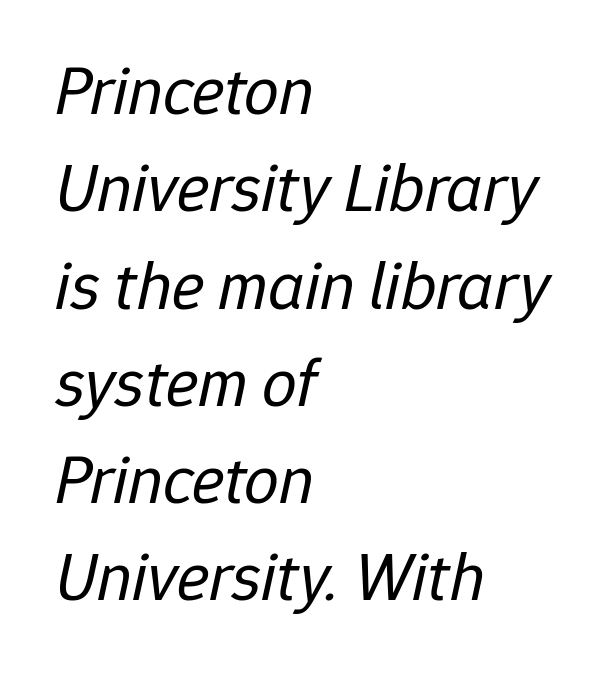
{"italic": "yes", "lean": "right", "slant_degrees": 12, "bold": "no", "weight": "regular", "width": "normal", "stroke_contrast": "low", "x_height": "medium", "monospaced": "no", "underline": "no", "align": "left", "line_spacing": "normal", "line_spacing_ratio": 1.41, "letter_spacing": "normal", "letter_spacing_em": 0.0, "glyph_px": 69}
